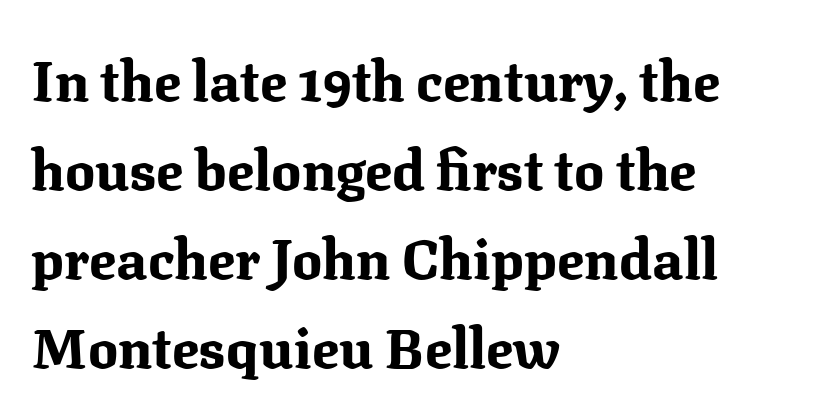
The image shows 56 px bold serif type, upright; set left-aligned, normal line spacing (1.59x), normal letter spacing, not underlined; medium stroke contrast and a medium x-height.
